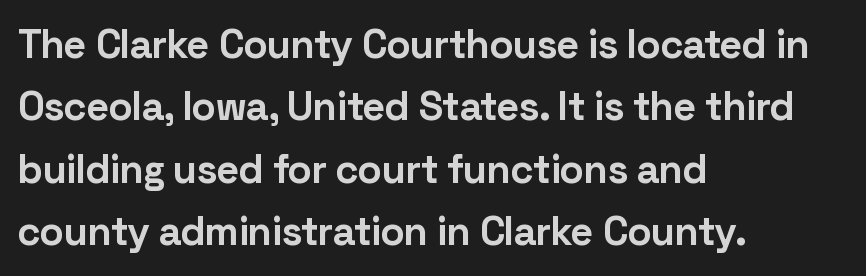
{"serif": "no", "italic": "no", "bold": "yes", "weight": "bold", "width": "normal", "stroke_contrast": "low", "x_height": "medium", "monospaced": "no", "underline": "no", "align": "left", "line_spacing": "normal", "line_spacing_ratio": 1.56, "letter_spacing": "normal", "letter_spacing_em": 0.0, "glyph_px": 40}
